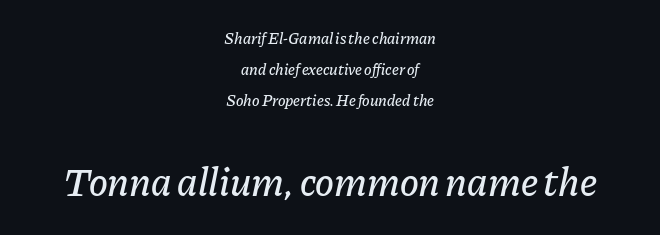
The image shows 40 px text type, italic (leaning right); set centered, loose line spacing (1.93x), normal letter spacing, not underlined; the second (bottom) block is 2.5x larger; low stroke contrast and a medium x-height.
